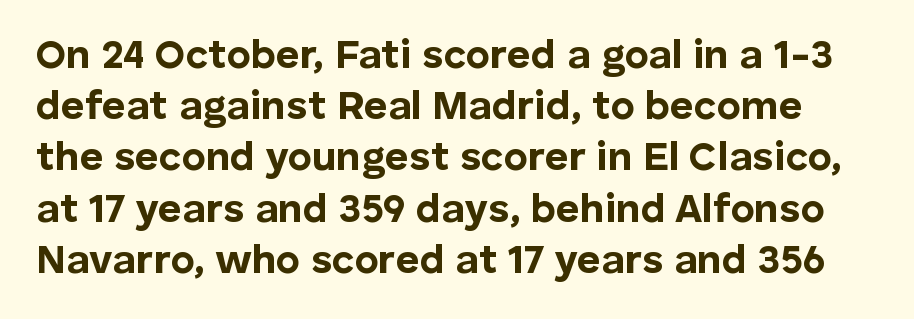
Q: Is the text bold? A: Yes.
Q: Is the text italic (slanted)? A: No, it is upright.
Q: Is the typeface a serif or a sans-serif typeface? A: Sans-serif.
Q: Is the text underlined? A: No.
Q: Is the spacing between letters normal or unusually wide? A: Normal.
Q: Is the spacing between lines tight, normal or loose? A: Normal.
Q: Width (condensed, normal, or wide)? A: Normal.
Q: Stroke contrast? A: Low.
Q: x-height? A: Medium.
Q: Monospaced? A: No.
